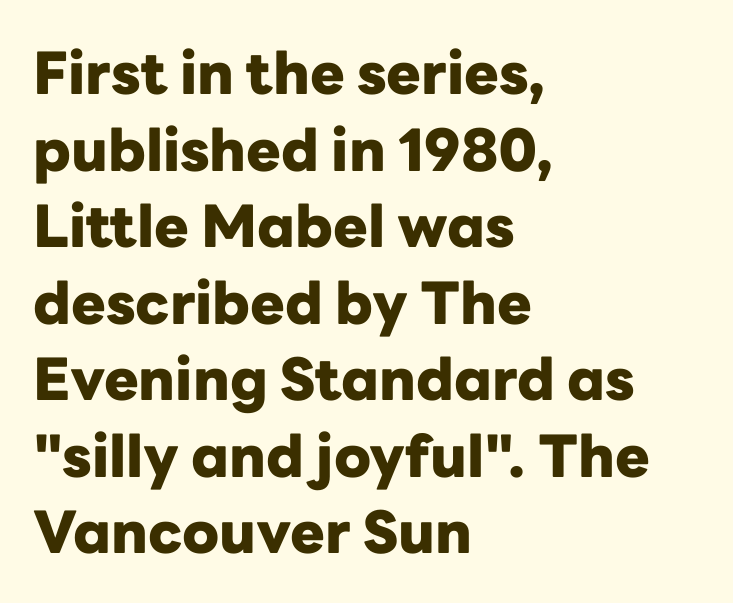
Emphasis by weight is at full strength: bold. Does the type have serifs? No, each stem ends abruptly. Observe the ordinary spacing: letters are neighbours, not strangers. The face used here is proportionally spaced, like ordinary book or web type. Nobody drew a line under any word here. The typography opts for an upright posture over an oblique one.
